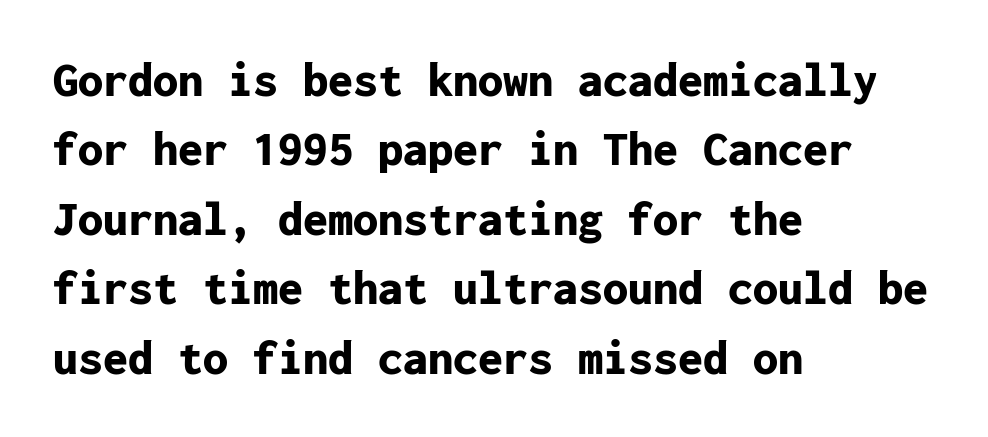
Casual observation: everything's shoved over to the left. A sans-serif font was chosen for this passage. The lettering stays uniformly vertical, giving the passage a roman look. Summary of vertical rhythm: regular, with standard interline spacing. Fixed-width glyphs throughout — classic coding-font behaviour. The sample has been set heavy, in full bold.
